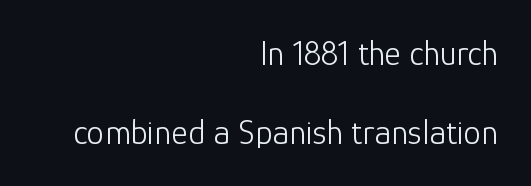
Q: Is the text bold? A: No.
Q: Is the text italic (slanted)? A: No, it is upright.
Q: Is the typeface a serif or a sans-serif typeface? A: Sans-serif.
Q: Is the text underlined? A: No.
Q: How is the paragraph aligned? A: Right-aligned.
Q: Is the spacing between letters normal or unusually wide? A: Normal.
Q: Is the spacing between lines tight, normal or loose? A: Loose.
Q: Width (condensed, normal, or wide)? A: Normal.
Q: Stroke contrast? A: Low.
Q: x-height? A: Medium.
Q: Monospaced? A: No.
